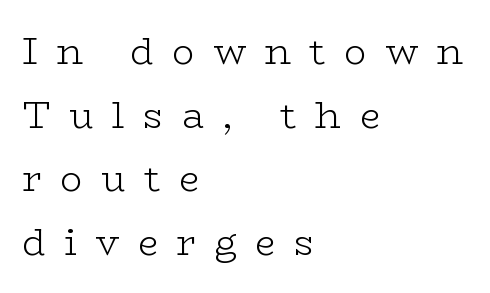
Are there feet on the stems? There are — it's a serif. These lines are rendered in a variable-pitch font. The face looks like a standard text weight, possibly lighter. Left-aligned paragraph, ragged on the right. Display-style spreading of the glyphs; the letterfit is very open. Each row of text sits above clean, open space.
